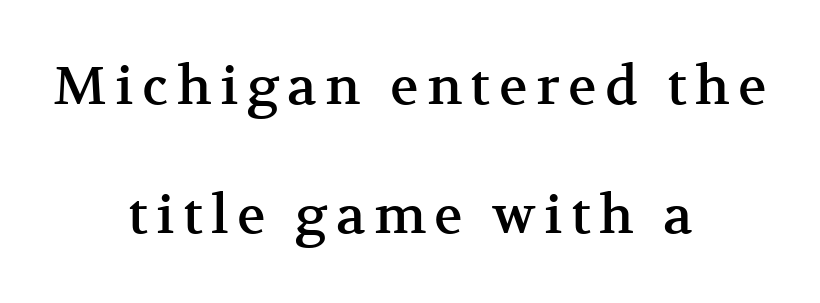
Visually the block forms a symmetrical silhouette, jagged on both flanks. In terms of letterform style, serifs are clearly present. Reading down the column, the eye jumps a long way to each next line. Descenders are the only things crossing below the line. Does the lettering tilt? It doesn't — this is upright.
